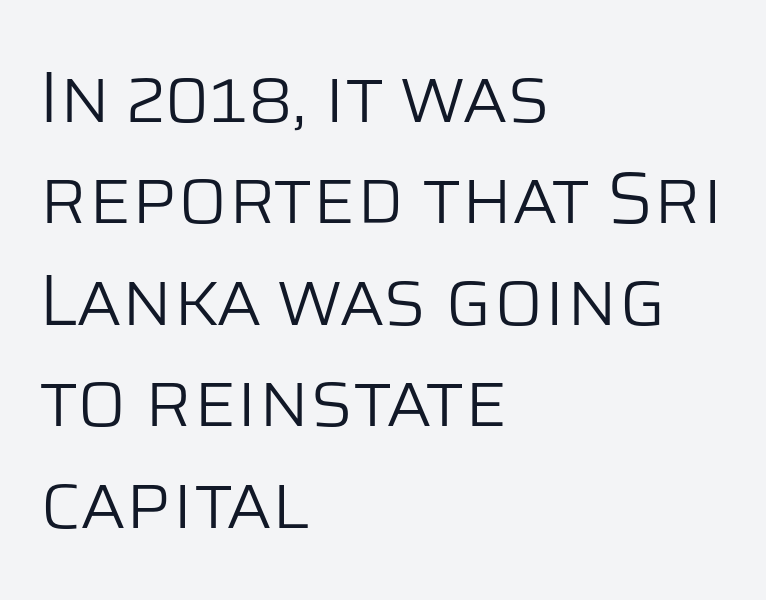
The image shows 73 px light sans-serif type, upright; set left-aligned, normal line spacing (1.39x), normal letter spacing, not underlined; low stroke contrast and a large x-height.
